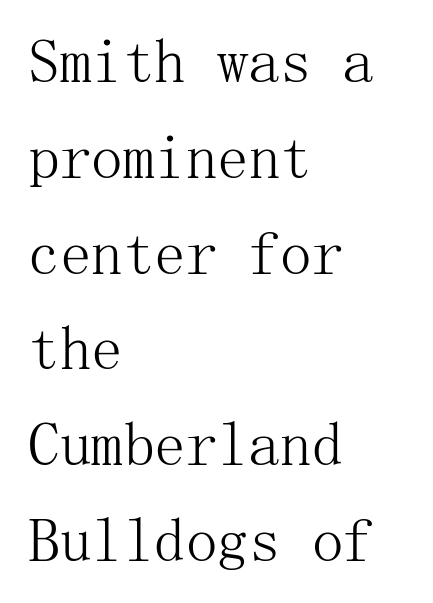
The rendering uses a moderate line-height, typical for paragraphs. One-word summary of the alignment: left. The letterforms sit shoulder to shoulder at normal distance. On a weight scale, this lands at 450 or below. The baseline area is clear.
